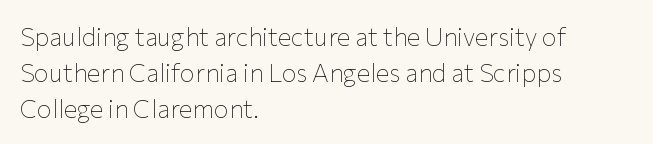
Q: Is the text bold? A: No.
Q: Is the text italic (slanted)? A: No, it is upright.
Q: Is the text underlined? A: No.
Q: How is the paragraph aligned? A: Left-aligned.
Q: Is the spacing between letters normal or unusually wide? A: Normal.
Q: Is the spacing between lines tight, normal or loose? A: Normal.
